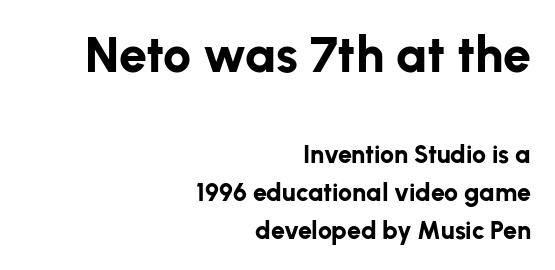
This rendering leaves character spacing at its baseline value. One-word summary of the alignment: right. Large over small — that's the arrangement of the two blocks here. Nope, not italic — everything's standing straight.
